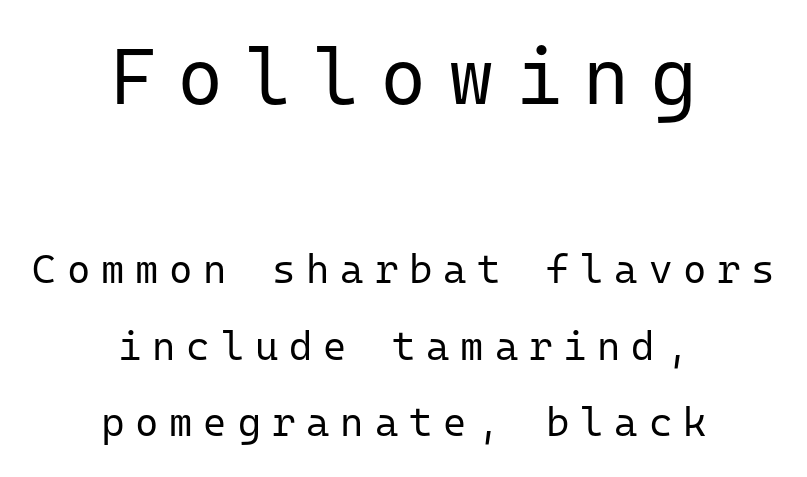
The glyphs are unaccompanied by any horizontal stroke below them. Do the letters lean? They stand straight. This sample trades compactness for vertical openness between lines. In terms of letterform style, serifs are entirely absent. Does the bottom block carry the larger type? No, the top block does.
